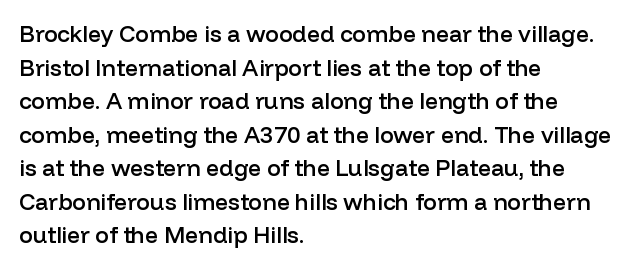
Q: Is the text bold? A: Semi-bold.
Q: Is the text italic (slanted)? A: No, it is upright.
Q: Is the text underlined? A: No.
Q: How is the paragraph aligned? A: Left-aligned.
Q: Is the spacing between letters normal or unusually wide? A: Normal.
Q: Is the spacing between lines tight, normal or loose? A: Normal.
